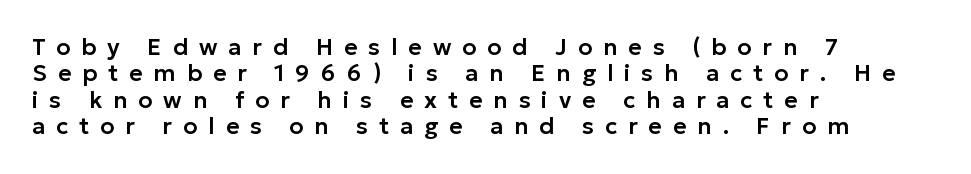
Q: Is the text italic (slanted)? A: No, it is upright.
Q: Is the text underlined? A: No.
Q: How is the paragraph aligned? A: Left-aligned.
Q: Is the spacing between letters normal or unusually wide? A: Unusually wide.
Q: Is the spacing between lines tight, normal or loose? A: Tight.
